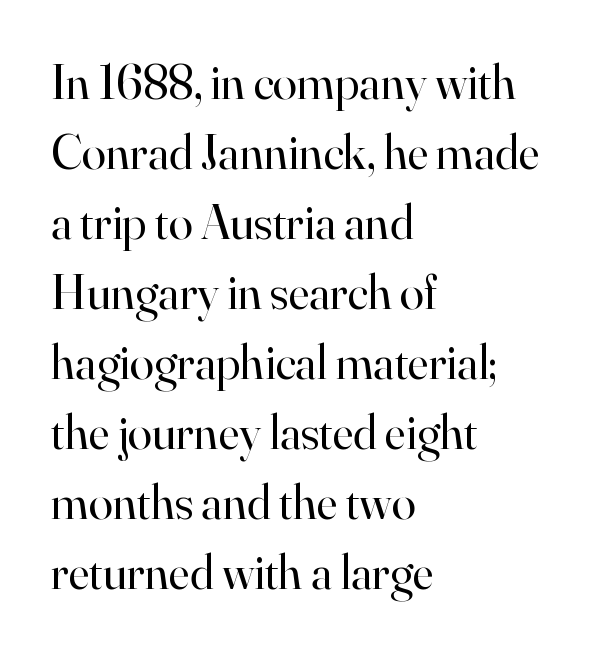
Caption: standard tracking, unaltered. Which margin do the lines hug? The left one — the right edge is uneven. Normally led — the rows are evenly, conventionally spaced. The letters stand upright; this is a roman face.
